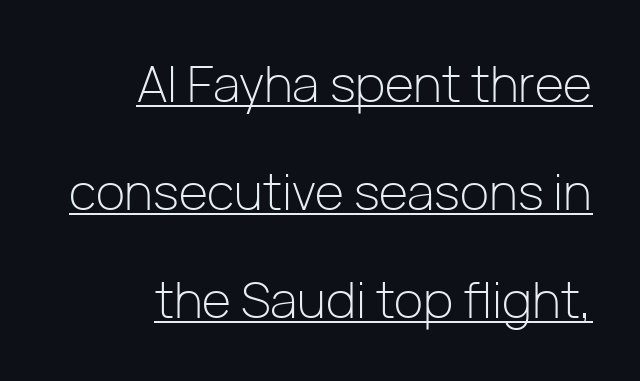
Q: Is the text bold? A: No.
Q: Is the text italic (slanted)? A: No, it is upright.
Q: Is the typeface a serif or a sans-serif typeface? A: Sans-serif.
Q: Is the text underlined? A: Yes.
Q: How is the paragraph aligned? A: Right-aligned.
Q: Is the spacing between letters normal or unusually wide? A: Normal.
Q: Is the spacing between lines tight, normal or loose? A: Loose.
Q: Width (condensed, normal, or wide)? A: Normal.
Q: Stroke contrast? A: Low.
Q: x-height? A: Medium.
Q: Monospaced? A: No.
